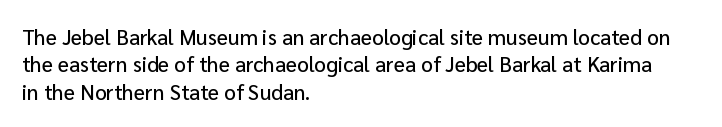
You could call the tracking neutral — neither tight nor loose. Honestly, there is no underline to notice here at all. This is roman type, the default non-slanted kind. Compared with a centered layout, this one pins lines to the left instead. Interline gaps are of average width in this sample.
